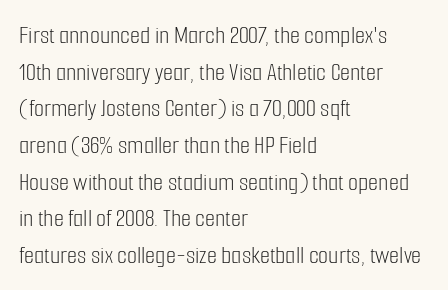
In CSS terms this would be text-align: left. The words here are not underlined. The font is comparable to plain body text, perhaps lighter. Every character sits straight up, as roman type does. The vertical gap from one line to the next is medium. Compared with typical body copy, the letter spacing here is the same.
